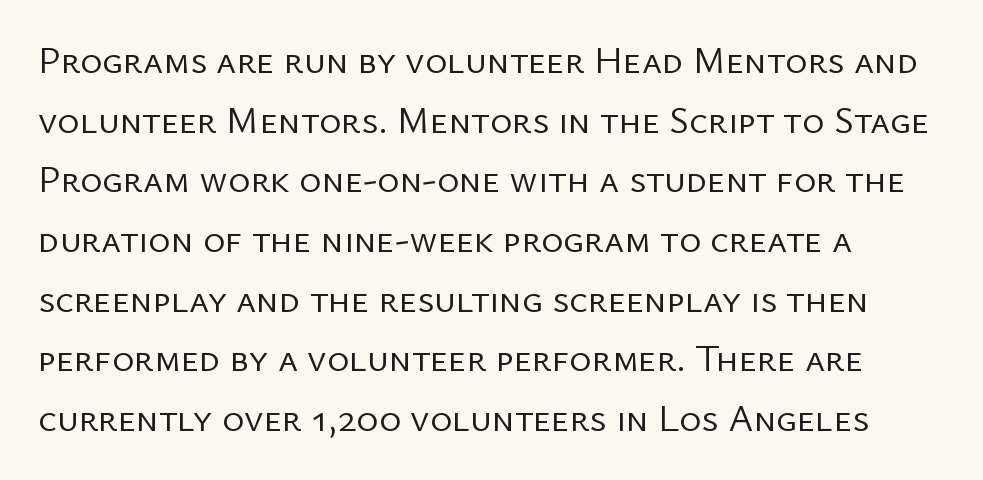
{"serif": "no", "italic": "no", "bold": "no", "weight": "regular", "width": "normal", "stroke_contrast": "low", "x_height": "medium", "monospaced": "no", "underline": "no", "align": "left", "line_spacing": "normal", "line_spacing_ratio": 1.57, "letter_spacing": "normal", "letter_spacing_em": 0.0, "glyph_px": 38}
